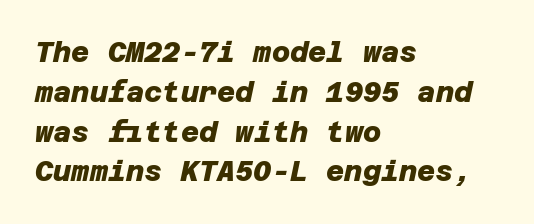
{"serif": "no", "bold": "yes", "weight": "heavy", "width": "normal", "stroke_contrast": "low", "x_height": "large", "underline": "no", "align": "left", "line_spacing": "normal", "line_spacing_ratio": 1.42, "letter_spacing": "normal", "letter_spacing_em": 0.0, "glyph_px": 28}
